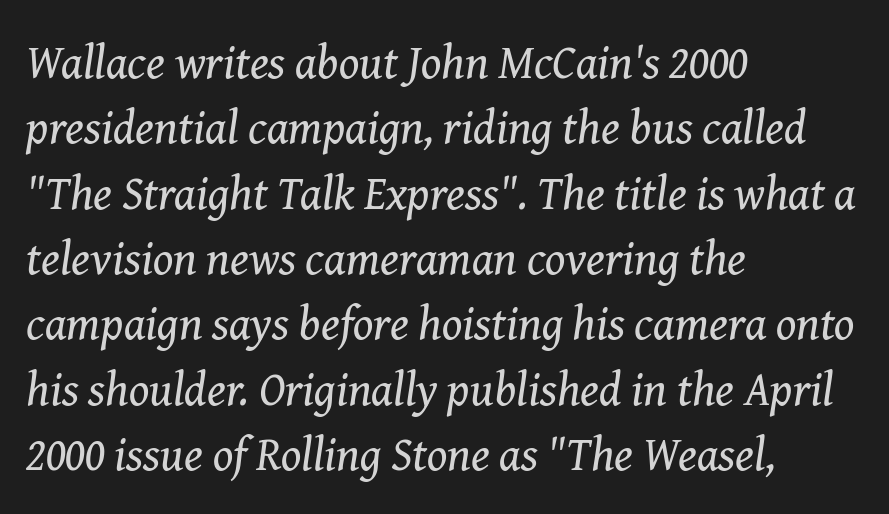
{"serif": "yes", "italic": "yes", "lean": "right", "slant_degrees": 8, "bold": "no", "weight": "regular", "width": "normal", "stroke_contrast": "medium", "x_height": "medium", "monospaced": "no", "underline": "no", "align": "left", "line_spacing": "normal", "line_spacing_ratio": 1.39, "letter_spacing": "normal", "letter_spacing_em": 0.0, "glyph_px": 47}
